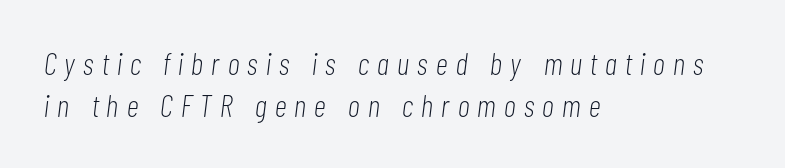
Q: Is the text bold? A: No.
Q: Is the text italic (slanted)? A: Yes, it leans right by about 7 degrees.
Q: Is the text underlined? A: No.
Q: How is the paragraph aligned? A: Left-aligned.
Q: Is the spacing between letters normal or unusually wide? A: Unusually wide.
Q: Is the spacing between lines tight, normal or loose? A: Normal.
Q: Width (condensed, normal, or wide)? A: Condensed.
Q: Stroke contrast? A: Low.
Q: x-height? A: Medium.
Q: Monospaced? A: No.
